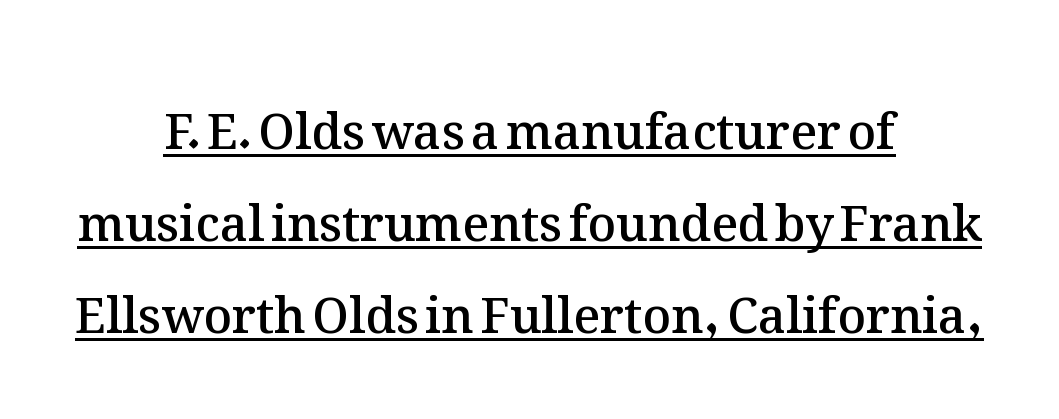
The rendering positions every line midway between the sides. As a designer I'd log this as weight 600, semibold. Do the characters align in a grid? No, the font is proportional. The type sits square on the baseline with zero lean.
